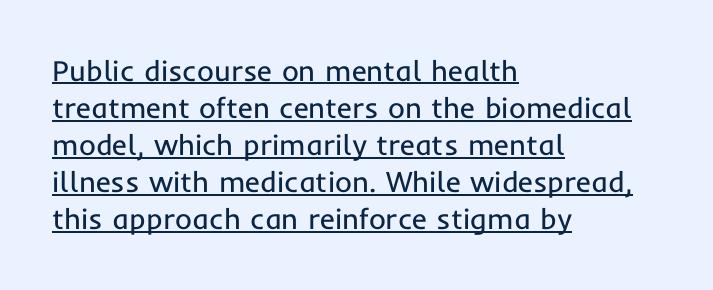
Q: Is the text bold? A: No.
Q: Is the text italic (slanted)? A: No, it is upright.
Q: Is the typeface a serif or a sans-serif typeface? A: Sans-serif.
Q: Is the text underlined? A: Yes.
Q: How is the paragraph aligned? A: Left-aligned.
Q: Is the spacing between letters normal or unusually wide? A: Normal.
Q: Is the spacing between lines tight, normal or loose? A: Normal.
Q: Width (condensed, normal, or wide)? A: Normal.
Q: Stroke contrast? A: Low.
Q: x-height? A: Medium.
Q: Monospaced? A: No.
